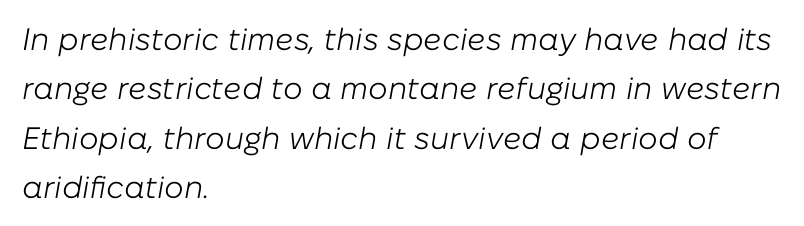
The image shows 31 px light type, italic (leaning right); set left-aligned, normal line spacing (1.59x), normal letter spacing, not underlined; low stroke contrast and a medium x-height.
